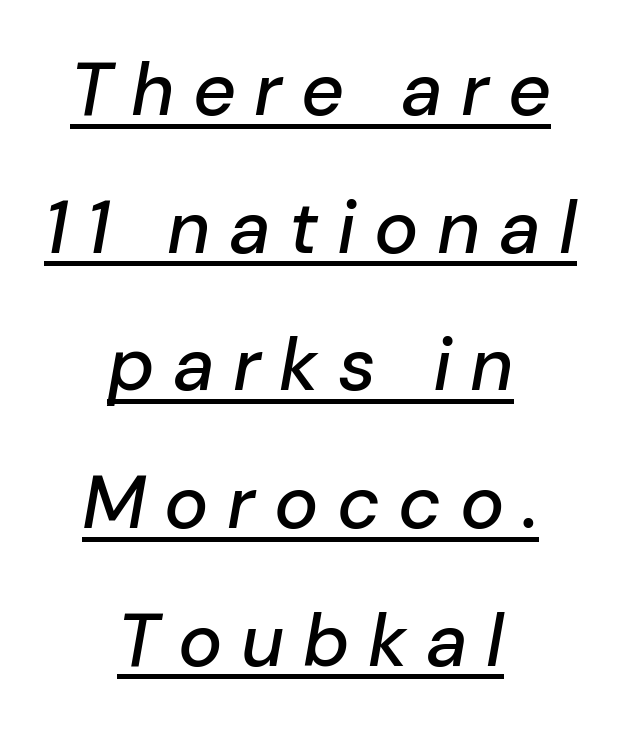
The image shows 74 px text type, italic (leaning right); set centered, line spacing 1.86x, unusually wide letter spacing (+0.25 em), underlined; low stroke contrast and a medium x-height.
